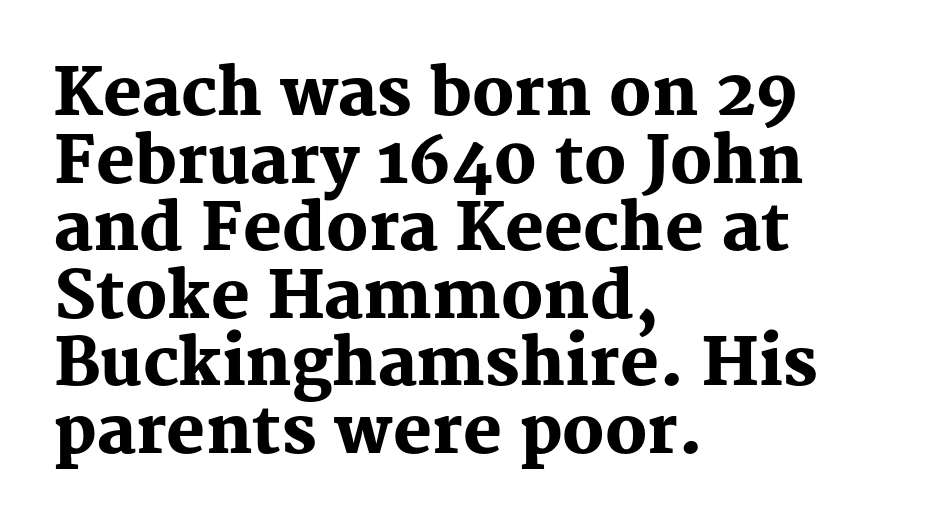
The image shows 65 px heavy serif type, upright; set left-aligned, tight line spacing (1.04x), normal letter spacing, not underlined; medium stroke contrast and a medium x-height.
